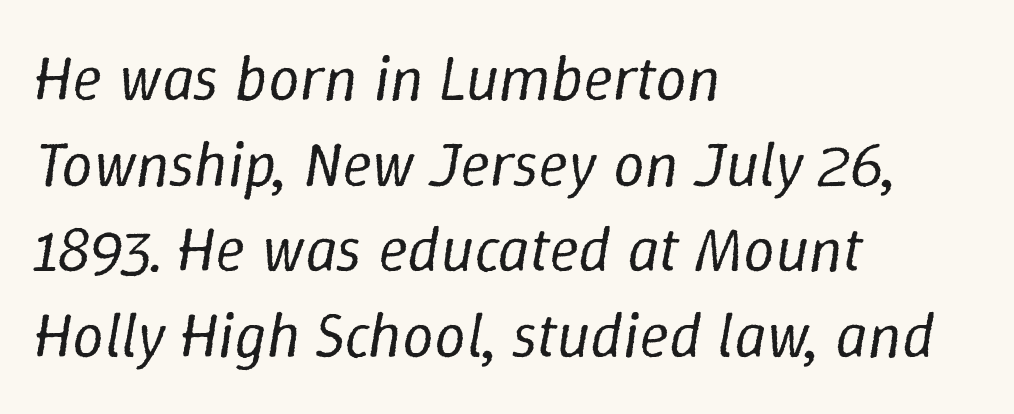
Q: Is the text bold? A: No.
Q: Is the text italic (slanted)? A: Yes, it leans right by about 9 degrees.
Q: Is the text underlined? A: No.
Q: How is the paragraph aligned? A: Left-aligned.
Q: Is the spacing between letters normal or unusually wide? A: Normal.
Q: Is the spacing between lines tight, normal or loose? A: Normal.
Q: Width (condensed, normal, or wide)? A: Normal.
Q: Stroke contrast? A: Low.
Q: x-height? A: Medium.
Q: Monospaced? A: No.
